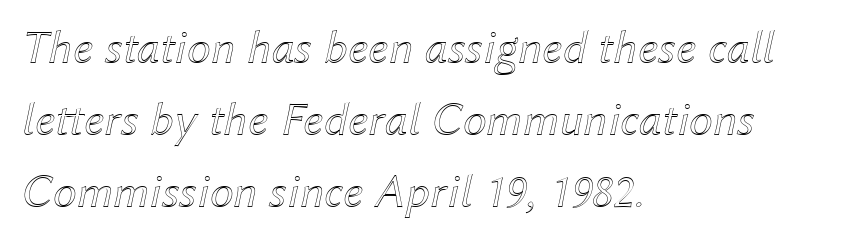
The words here are not underlined. Each word holds together tightly as a unit, with standard inter-letter gaps. A typesetter would call this proportional, since set widths differ per character. Looking at the ascenders, they clearly lean. These lines stack with their left ends in a neat column.
